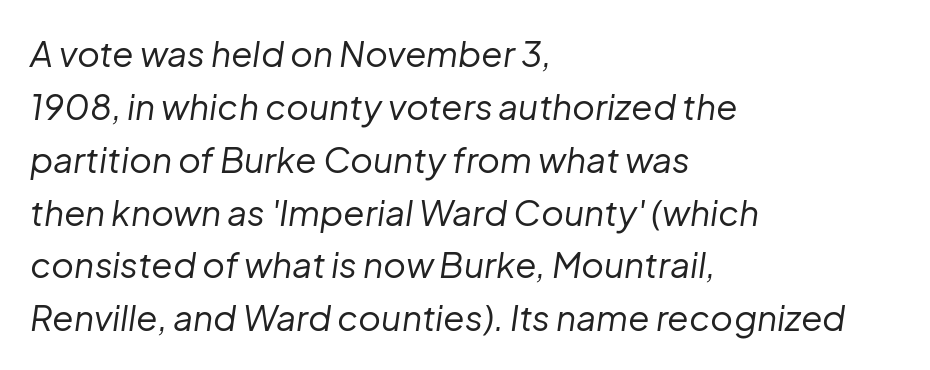
The image shows 35 px regular-weight type, italic (leaning right); set left-aligned, normal line spacing (1.51x), normal letter spacing, not underlined; low stroke contrast and a medium x-height.
